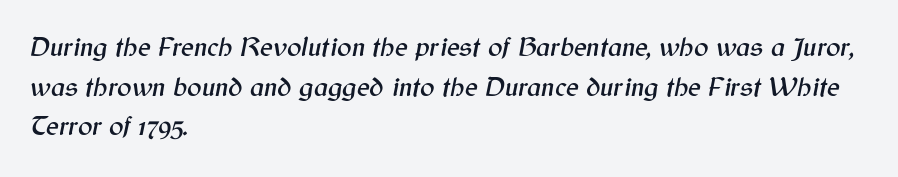
This is oblique type, the kind used for emphasis or titles. Check under the words: just untouched page. Summary of vertical rhythm: regular, with standard interline spacing. Typeset ragged right — the left edge is the straight one.
